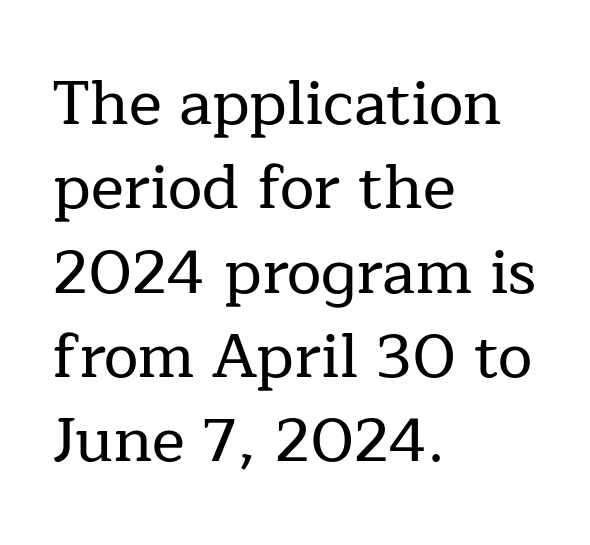
{"serif": "yes", "italic": "no", "width": "normal", "stroke_contrast": "low", "x_height": "medium", "monospaced": "no", "underline": "no", "align": "left", "line_spacing": "normal", "line_spacing_ratio": 1.36, "letter_spacing": "normal", "letter_spacing_em": 0.0, "glyph_px": 62}
